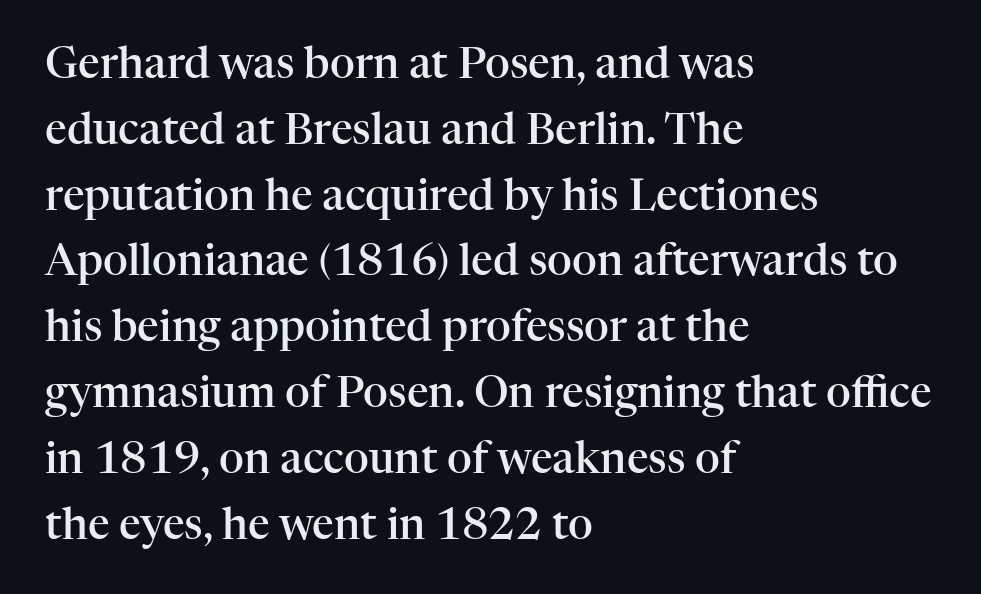
{"serif": "yes", "italic": "no", "bold": "semi", "weight": "semibold", "width": "normal", "stroke_contrast": "high", "x_height": "medium", "monospaced": "no", "underline": "no", "align": "left", "line_spacing": "normal", "line_spacing_ratio": 1.53, "letter_spacing": "normal", "letter_spacing_em": 0.0, "glyph_px": 43}
